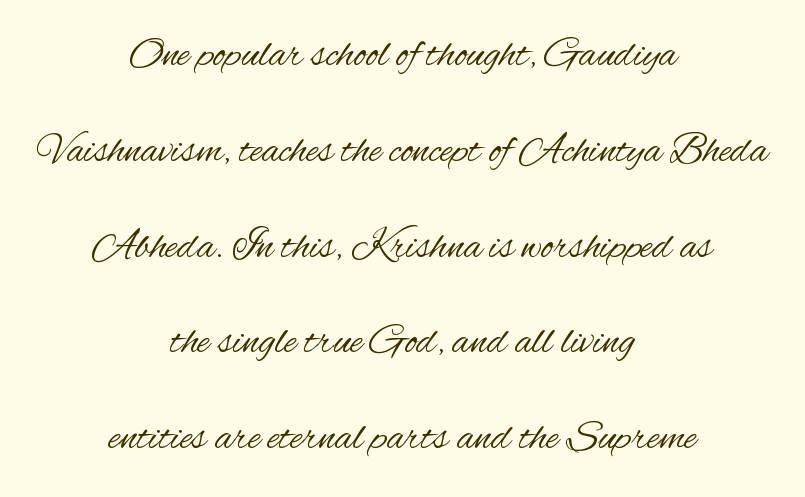
{"serif": "no", "bold": "no", "weight": "regular", "width": "condensed", "stroke_contrast": "medium", "x_height": "small", "monospaced": "no", "underline": "no", "align": "center", "line_spacing": "loose", "line_spacing_ratio": 2.28, "letter_spacing": "normal", "letter_spacing_em": 0.0, "glyph_px": 42}
